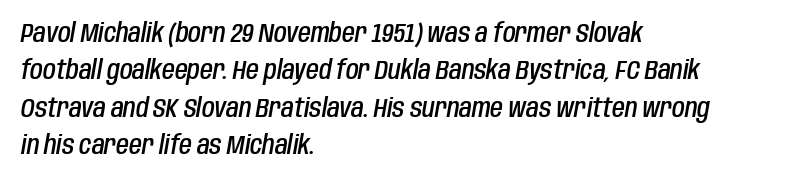
Q: Is the text bold? A: Semi-bold.
Q: Is the text italic (slanted)? A: Yes, it leans right by about 10 degrees.
Q: Is the text underlined? A: No.
Q: How is the paragraph aligned? A: Left-aligned.
Q: Is the spacing between letters normal or unusually wide? A: Normal.
Q: Is the spacing between lines tight, normal or loose? A: Normal.
